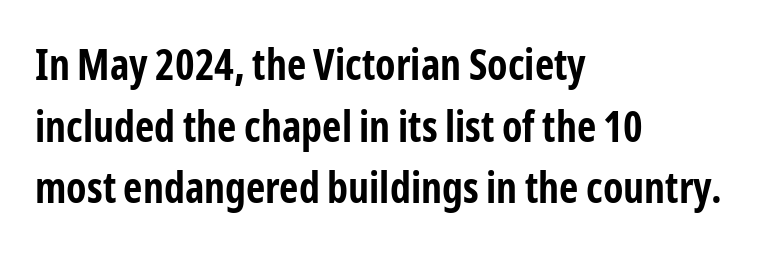
Q: Is the text bold? A: Yes.
Q: Is the text italic (slanted)? A: No, it is upright.
Q: Is the typeface a serif or a sans-serif typeface? A: Sans-serif.
Q: Is the text underlined? A: No.
Q: How is the paragraph aligned? A: Left-aligned.
Q: Is the spacing between letters normal or unusually wide? A: Normal.
Q: Is the spacing between lines tight, normal or loose? A: Normal.
Q: Width (condensed, normal, or wide)? A: Condensed.
Q: Stroke contrast? A: Low.
Q: x-height? A: Medium.
Q: Monospaced? A: No.
